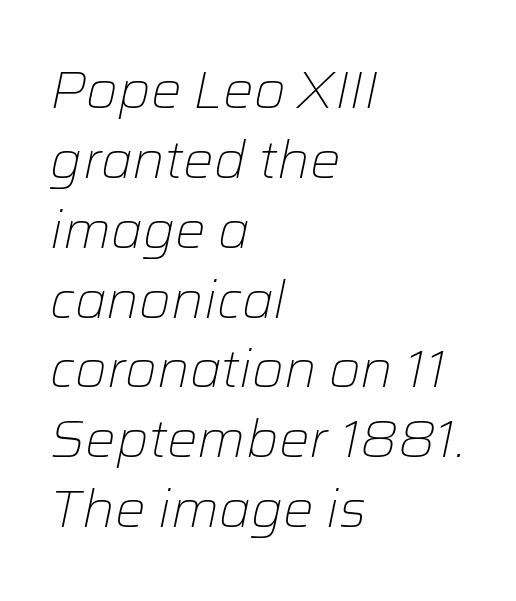
The image shows 51 px light type, italic (leaning right); set left-aligned, normal line spacing (1.37x), normal letter spacing, not underlined; low stroke contrast and a medium x-height.
